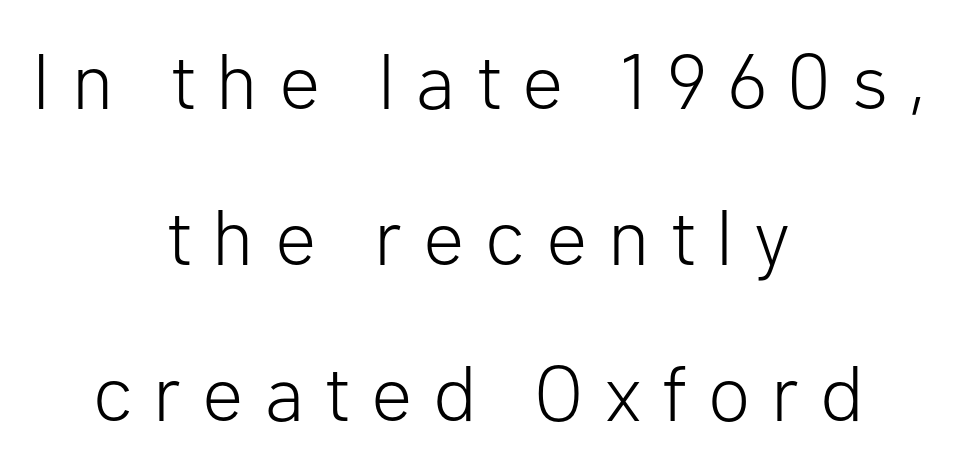
The image shows 78 px light sans-serif type, upright; set centered, loose line spacing (2.0x), unusually wide letter spacing (+0.27 em), not underlined; low stroke contrast and a medium x-height.
